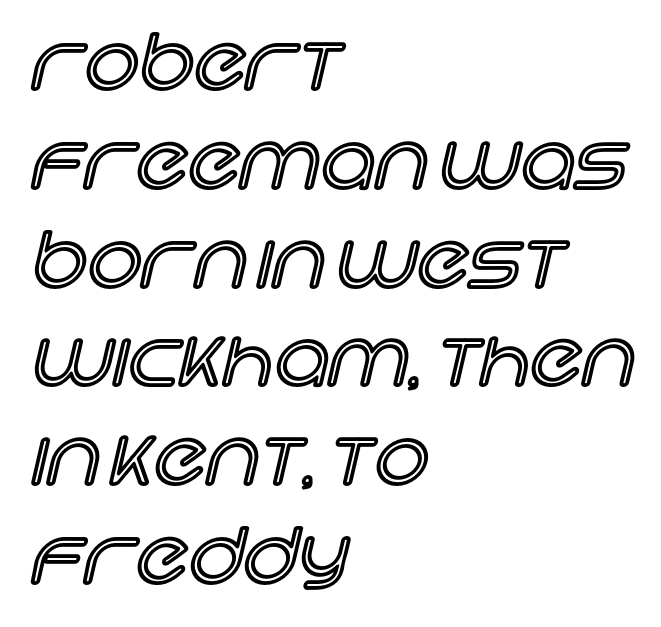
Line starts are locked; line ends wander. Lines of text with bare space underneath. The block of text has a typical density, with ordinary space between rows.
